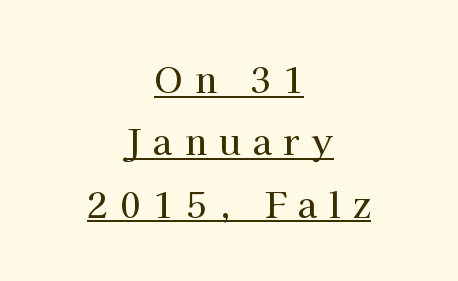
The image shows 35 px serif type, upright; set centered, line spacing 1.78x, unusually wide letter spacing (+0.35 em), underlined; high stroke contrast and a medium x-height.
